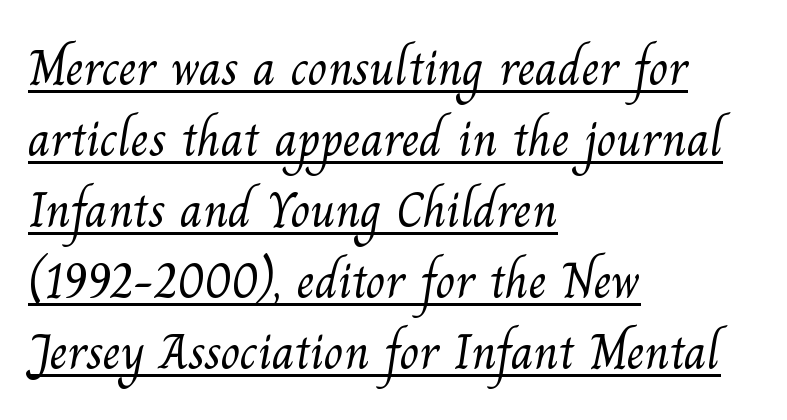
Spacing between characters is what you'd get straight out of the box. The passage shown is typed in a proportional face where columns would drift. Students, observe the line beneath the letters — that is underlining. Reading down the column, the eye jumps a familiar distance to each next line.
